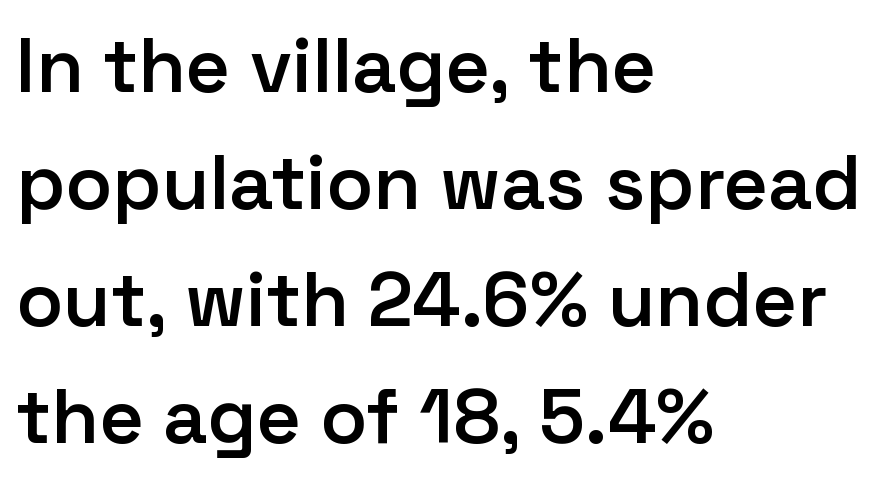
{"serif": "no", "italic": "no", "bold": "semi", "weight": "semibold", "width": "normal", "stroke_contrast": "low", "x_height": "medium", "monospaced": "no", "underline": "no", "align": "left", "line_spacing": "normal", "line_spacing_ratio": 1.52, "letter_spacing": "normal", "letter_spacing_em": 0.0, "glyph_px": 77}
